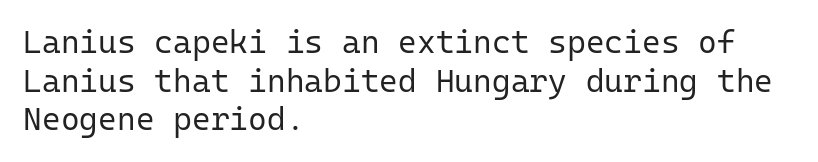
{"serif": "no", "italic": "no", "bold": "no", "weight": "regular", "width": "normal", "stroke_contrast": "low", "x_height": "medium", "monospaced": "yes", "underline": "no", "align": "left", "line_spacing_ratio": 1.21, "letter_spacing": "normal", "letter_spacing_em": 0.0, "glyph_px": 32}
